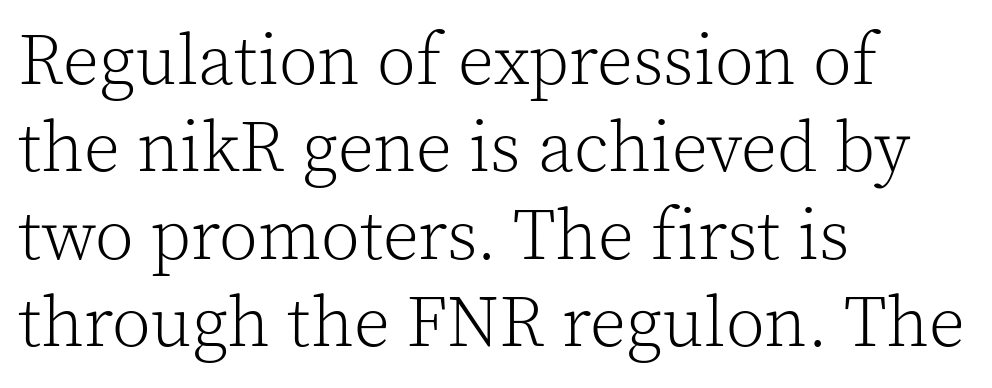
Ink coverage per letter is moderate at most. No word sits above an underline. Observe the ordinary spacing: letters are neighbours, not strangers. You can tell it's not italic because the verticals are truly vertical.
